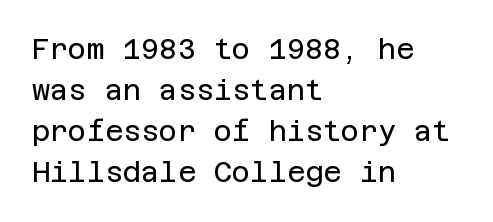
The image shows 28 px regular-weight sans-serif type, upright; set left-aligned, normal line spacing (1.47x), normal letter spacing, not underlined; low stroke contrast and a large x-height.
